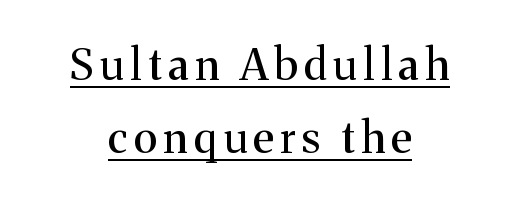
{"serif": "yes", "italic": "no", "width": "normal", "stroke_contrast": "medium", "x_height": "medium", "monospaced": "no", "underline": "yes", "align": "center", "line_spacing": "normal", "line_spacing_ratio": 1.69, "glyph_px": 43}
